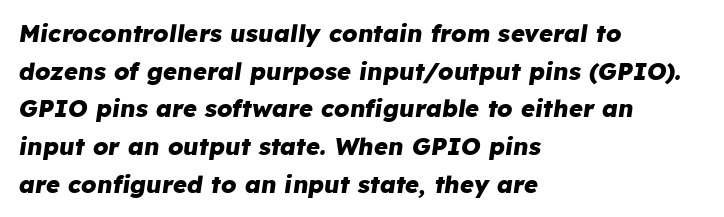
The specimen reads as italic at a glance. Honestly, there is no underline to notice here at all. Each new line begins a customary step beneath the previous one. The typesetter chose a ragged-right arrangement here. Pretty heavy lettering here — definitely bold.
